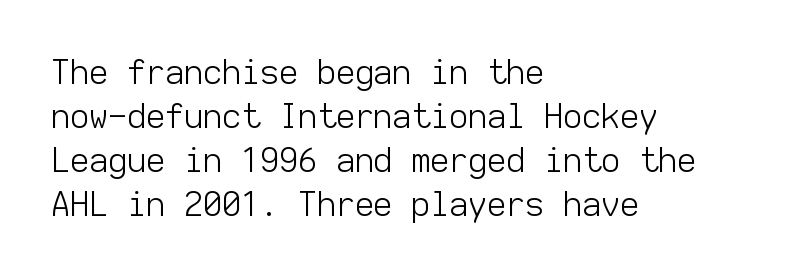
{"serif": "no", "italic": "no", "bold": "no", "weight": "light", "width": "normal", "stroke_contrast": "low", "x_height": "medium", "monospaced": "yes", "underline": "no", "align": "left", "line_spacing": "normal", "line_spacing_ratio": 1.33, "letter_spacing": "normal", "letter_spacing_em": 0.0, "glyph_px": 33}
